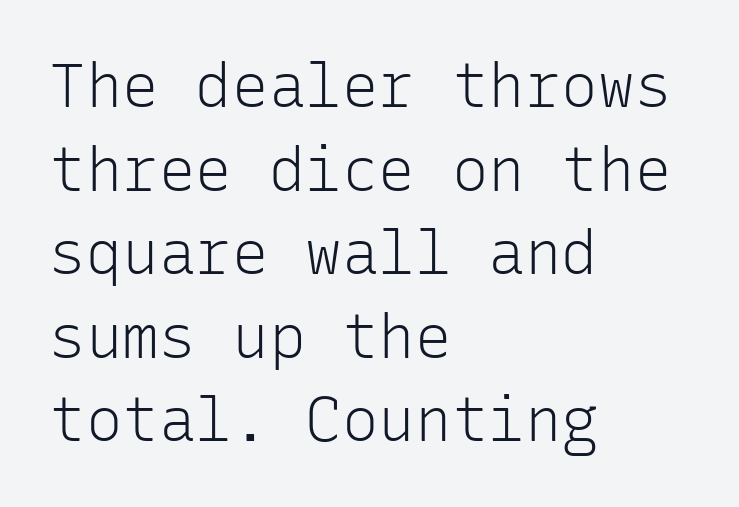
Q: Is the text bold? A: No.
Q: Is the text italic (slanted)? A: No, it is upright.
Q: Is the typeface a serif or a sans-serif typeface? A: Sans-serif.
Q: Is the text underlined? A: No.
Q: How is the paragraph aligned? A: Left-aligned.
Q: Is the spacing between letters normal or unusually wide? A: Normal.
Q: Is the spacing between lines tight, normal or loose? A: Normal.
Q: Width (condensed, normal, or wide)? A: Normal.
Q: Stroke contrast? A: Low.
Q: x-height? A: Medium.
Q: Monospaced? A: Yes.
